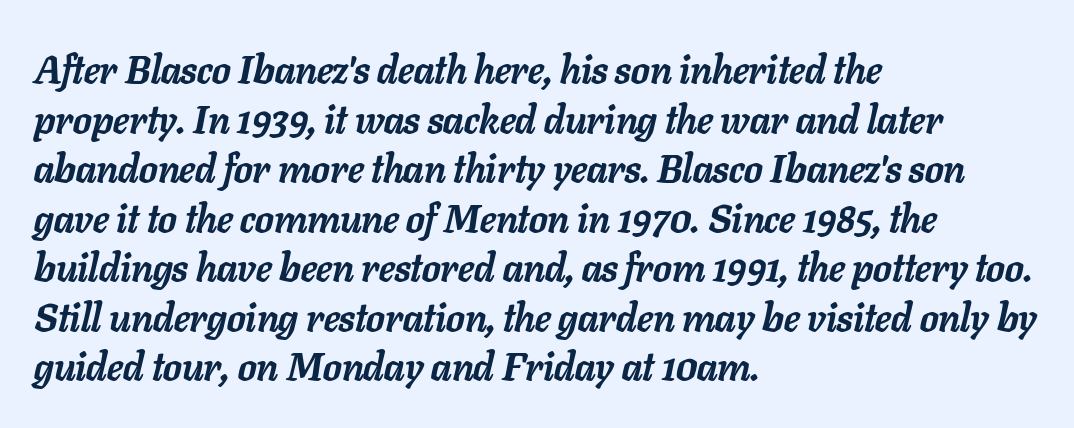
Looks like regular typesetting: each glyph gets only the width it needs. Its strokes are broad and dark, the hallmark of bold type. The text block is weighted toward the left margin, trailing off unevenly rightward. Underlining? Definitely not there. Is the type slanted? Yes — the strokes lean at a clear angle. Students, note that the glyphs here touch the page at normal intervals.
